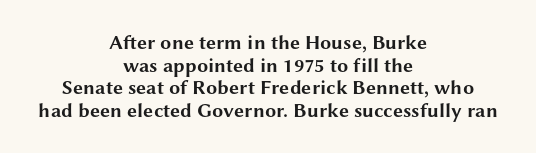
The image shows 20 px bold type, upright; set centered, tight line spacing (1.13x), normal letter spacing, not underlined.
